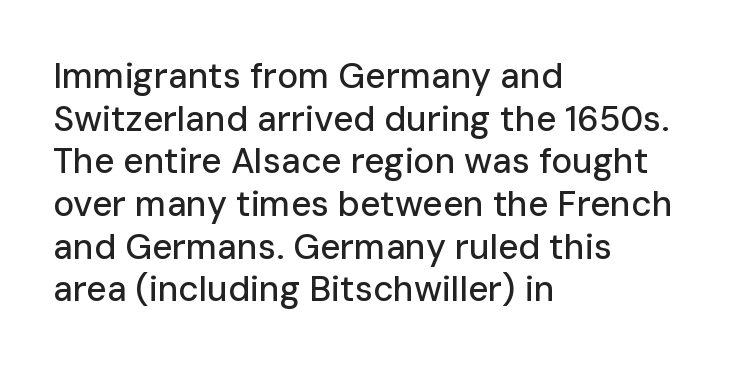
The image shows 35 px sans-serif type, upright; set left-aligned, line spacing 1.22x, normal letter spacing, not underlined; low stroke contrast and a medium x-height.
